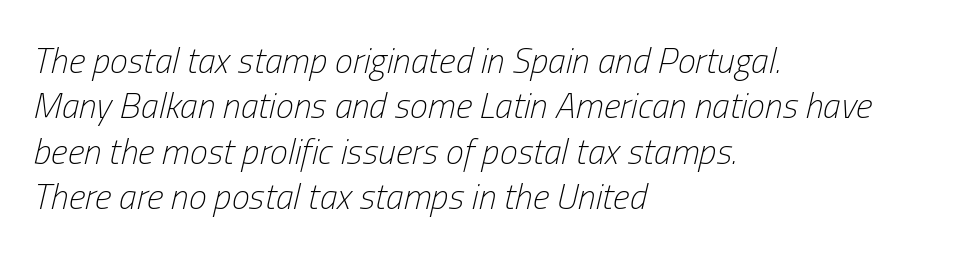
{"italic": "yes", "lean": "right", "slant_degrees": 13, "bold": "no", "weight": "light", "width": "condensed", "stroke_contrast": "low", "x_height": "medium", "monospaced": "no", "underline": "no", "align": "left", "line_spacing": "normal", "line_spacing_ratio": 1.26, "letter_spacing": "normal", "letter_spacing_em": 0.0, "glyph_px": 36}
